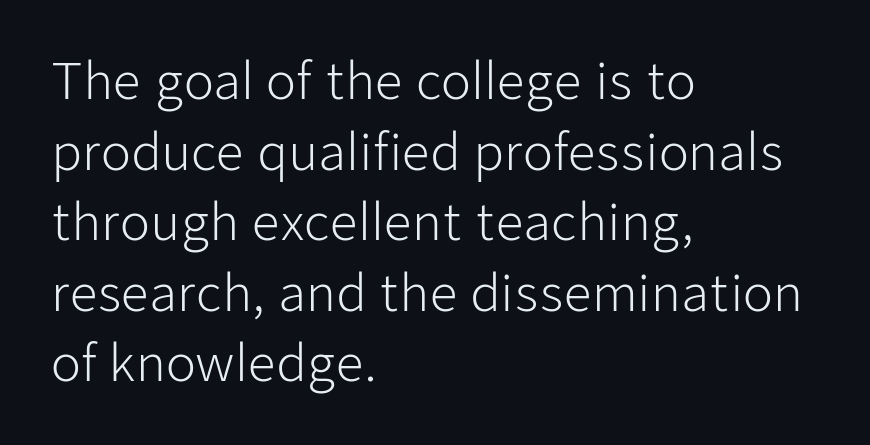
Q: Is the text bold? A: No.
Q: Is the text italic (slanted)? A: No, it is upright.
Q: Is the typeface a serif or a sans-serif typeface? A: Sans-serif.
Q: Is the text underlined? A: No.
Q: How is the paragraph aligned? A: Left-aligned.
Q: Is the spacing between letters normal or unusually wide? A: Normal.
Q: Is the spacing between lines tight, normal or loose? A: Normal.
Q: Width (condensed, normal, or wide)? A: Normal.
Q: Stroke contrast? A: Low.
Q: x-height? A: Medium.
Q: Monospaced? A: No.
